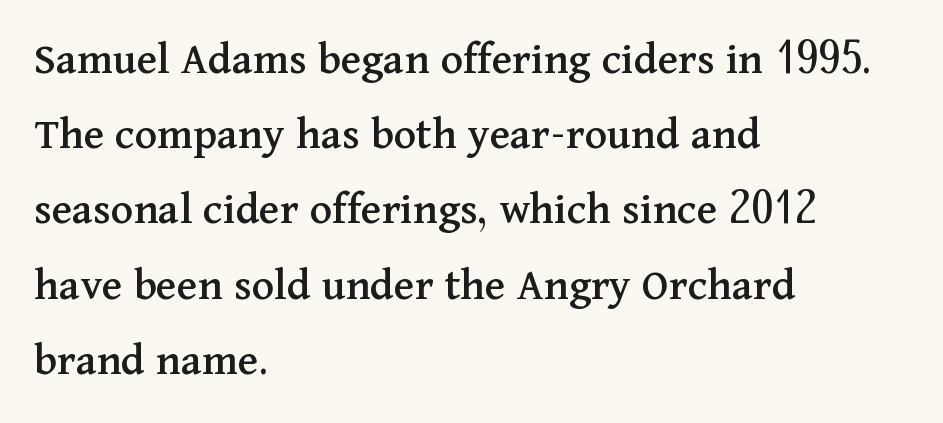
{"serif": "yes", "italic": "no", "width": "normal", "stroke_contrast": "medium", "x_height": "medium", "monospaced": "no", "underline": "no", "align": "left", "line_spacing": "normal", "line_spacing_ratio": 1.6, "letter_spacing": "normal", "letter_spacing_em": 0.0, "glyph_px": 47}
